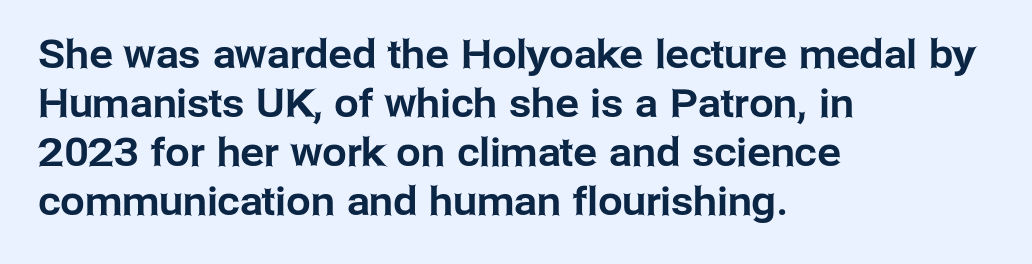
Q: Is the text italic (slanted)? A: No, it is upright.
Q: Is the typeface a serif or a sans-serif typeface? A: Sans-serif.
Q: Is the text underlined? A: No.
Q: How is the paragraph aligned? A: Left-aligned.
Q: Is the spacing between letters normal or unusually wide? A: Normal.
Q: Is the spacing between lines tight, normal or loose? A: Normal.
Q: Width (condensed, normal, or wide)? A: Normal.
Q: Stroke contrast? A: Low.
Q: x-height? A: Medium.
Q: Monospaced? A: No.
